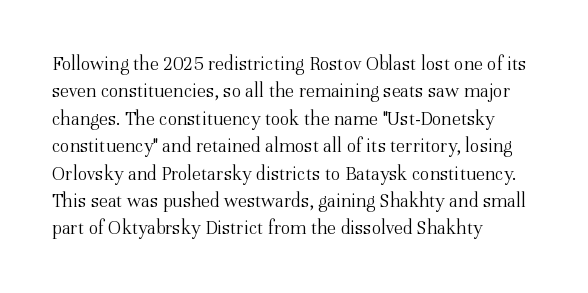
Q: Is the text bold? A: No.
Q: Is the text italic (slanted)? A: No, it is upright.
Q: Is the text underlined? A: No.
Q: How is the paragraph aligned? A: Left-aligned.
Q: Is the spacing between letters normal or unusually wide? A: Normal.
Q: Is the spacing between lines tight, normal or loose? A: Normal.
